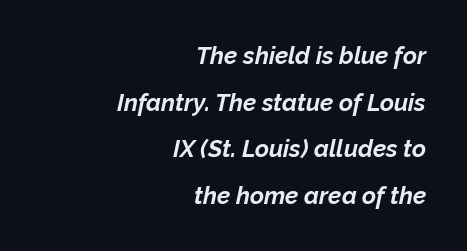
The image shows 24 px bold type, italic (leaning right); set right-aligned, loose line spacing (1.94x), normal letter spacing, not underlined.
